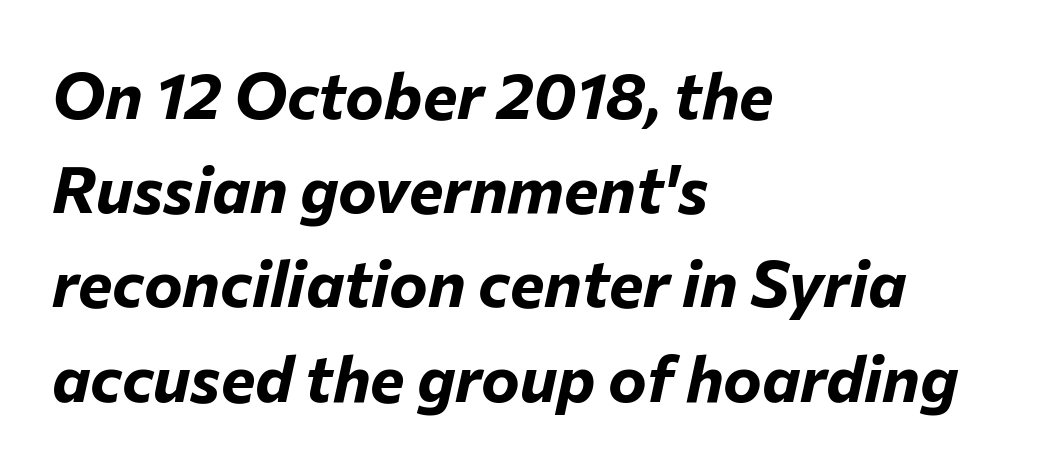
Q: Is the text bold? A: Yes.
Q: Is the text italic (slanted)? A: Yes, it leans right by about 12 degrees.
Q: Is the text underlined? A: No.
Q: How is the paragraph aligned? A: Left-aligned.
Q: Is the spacing between letters normal or unusually wide? A: Normal.
Q: Is the spacing between lines tight, normal or loose? A: Normal.
Q: Width (condensed, normal, or wide)? A: Normal.
Q: Stroke contrast? A: Low.
Q: x-height? A: Medium.
Q: Monospaced? A: No.
